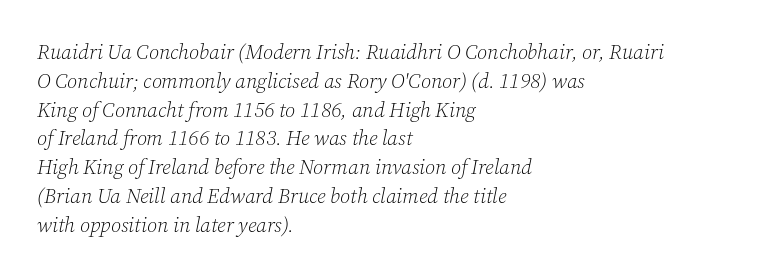
Vertical stems look standard width or narrower in stroke. Descender tails drop into unmarked territory. The leading is moderate, giving the passage an even texture. It's the slanting kind of type. The letters sit at their default tracking, neither squeezed nor spread. Each line starts at the same left margin while the right side varies.
